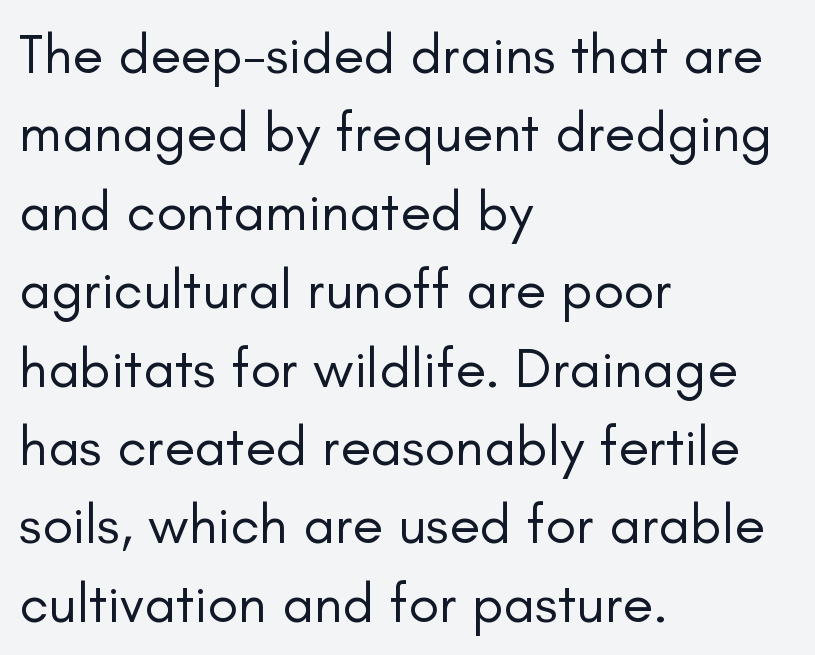
{"serif": "no", "italic": "no", "bold": "no", "weight": "regular", "width": "normal", "stroke_contrast": "low", "x_height": "small", "monospaced": "no", "underline": "no", "align": "left", "line_spacing": "normal", "line_spacing_ratio": 1.4, "letter_spacing": "normal", "letter_spacing_em": 0.0, "glyph_px": 56}
